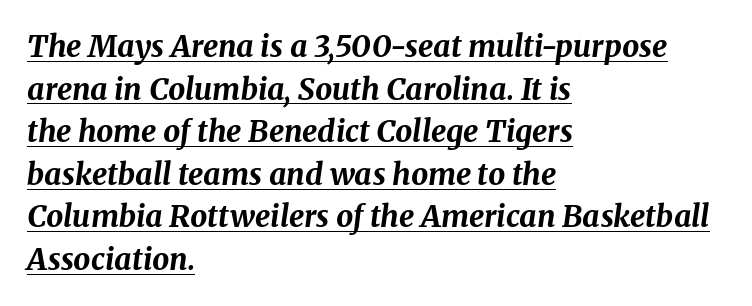
Q: Is the text bold? A: Yes.
Q: Is the text italic (slanted)? A: Yes, it leans right by about 8 degrees.
Q: Is the text underlined? A: Yes.
Q: How is the paragraph aligned? A: Left-aligned.
Q: Is the spacing between letters normal or unusually wide? A: Normal.
Q: Is the spacing between lines tight, normal or loose? A: Normal.
Q: Width (condensed, normal, or wide)? A: Normal.
Q: Stroke contrast? A: Medium.
Q: x-height? A: Medium.
Q: Monospaced? A: No.
